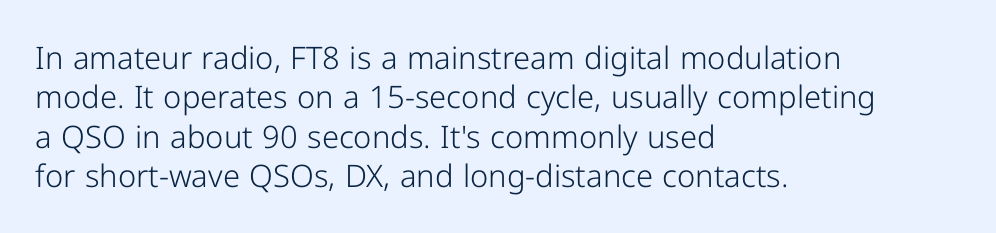
The image shows 31 px light sans-serif type, upright; set left-aligned, normal line spacing (1.27x), normal letter spacing, not underlined; low stroke contrast and a medium x-height.
